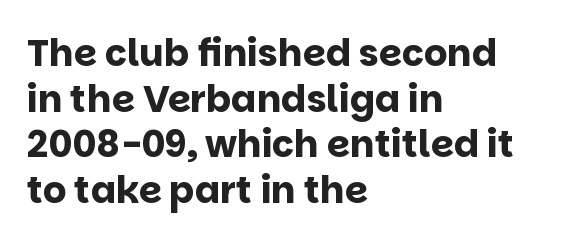
Letter spacing: default. Is there any slant? The stems are plumb. Summary of weight: heavy, a full bold. In terms of letterform style, serifs are entirely absent. Just letters on the line, the space beneath them empty.
